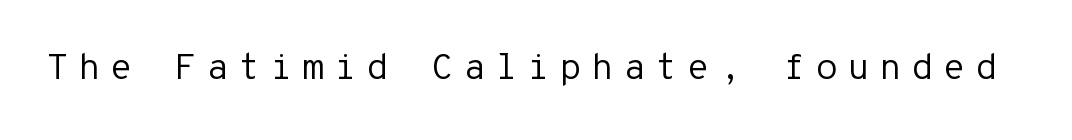
{"serif": "no", "italic": "no", "bold": "no", "weight": "regular", "width": "normal", "stroke_contrast": "low", "x_height": "medium", "monospaced": "yes", "underline": "no", "letter_spacing": "wide", "letter_spacing_em": 0.25, "glyph_px": 37}
